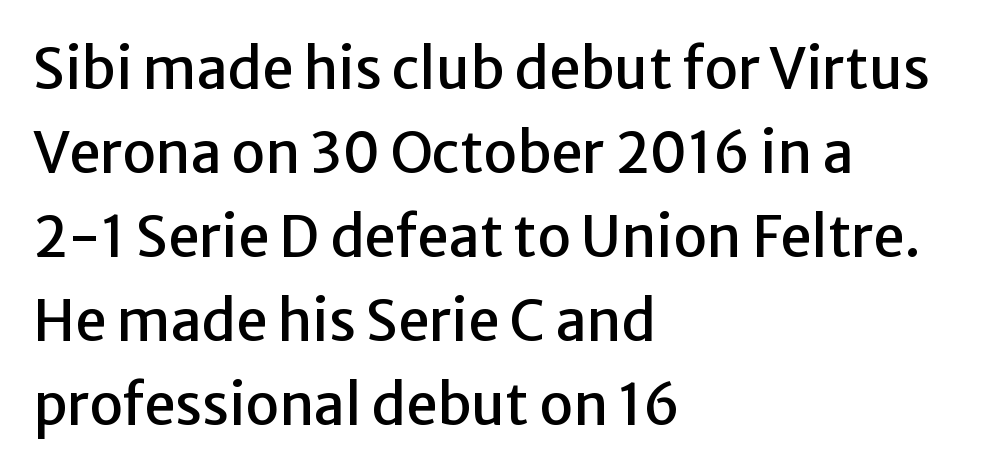
The image shows 56 px sans-serif type, upright; set left-aligned, normal line spacing (1.5x), normal letter spacing, not underlined; low stroke contrast and a medium x-height.
